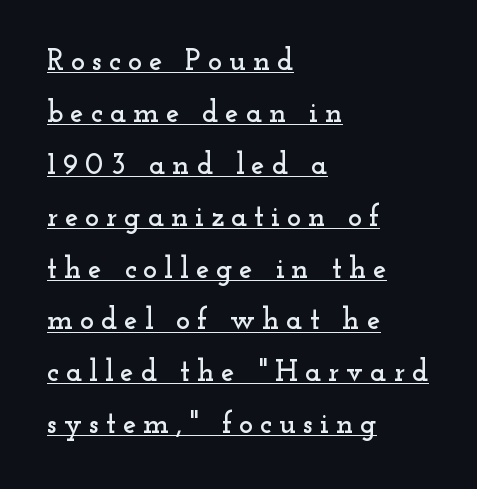
{"serif": "yes", "italic": "no", "width": "wide", "stroke_contrast": "low", "x_height": "small", "monospaced": "no", "underline": "yes", "align": "left", "line_spacing_ratio": 1.73, "letter_spacing": "wide", "letter_spacing_em": 0.23, "glyph_px": 30}
